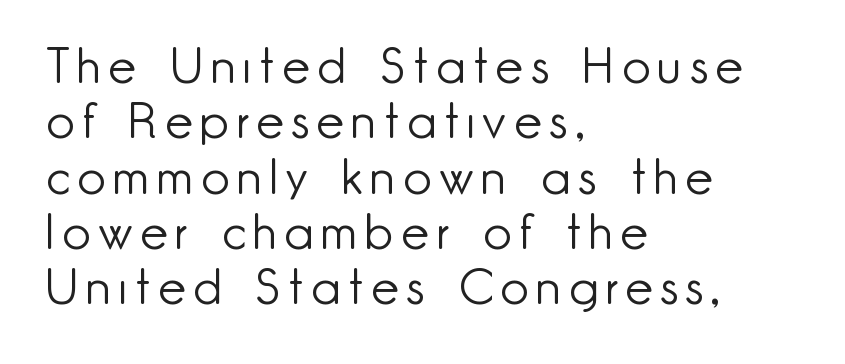
{"serif": "no", "italic": "no", "bold": "no", "weight": "light", "width": "normal", "stroke_contrast": "low", "x_height": "small", "monospaced": "no", "underline": "no", "align": "left", "line_spacing": "tight", "line_spacing_ratio": 1.13, "glyph_px": 49}
